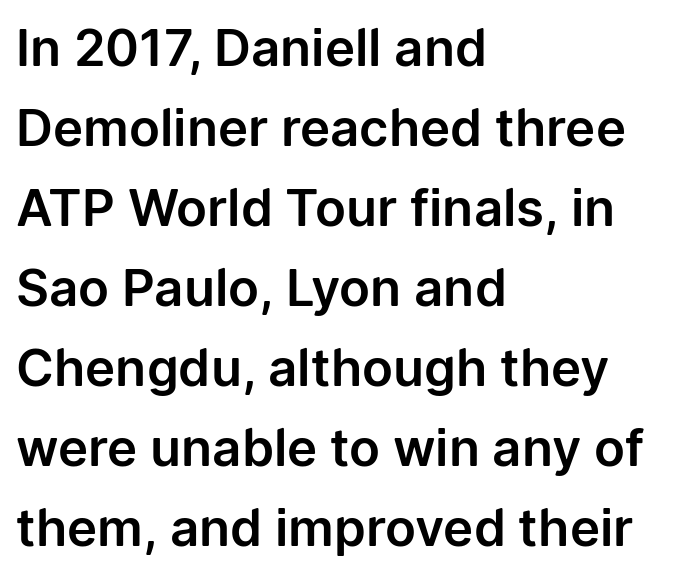
{"serif": "no", "italic": "no", "width": "normal", "stroke_contrast": "low", "x_height": "medium", "monospaced": "no", "underline": "no", "align": "left", "line_spacing": "normal", "line_spacing_ratio": 1.57, "letter_spacing": "normal", "letter_spacing_em": 0.0, "glyph_px": 51}
